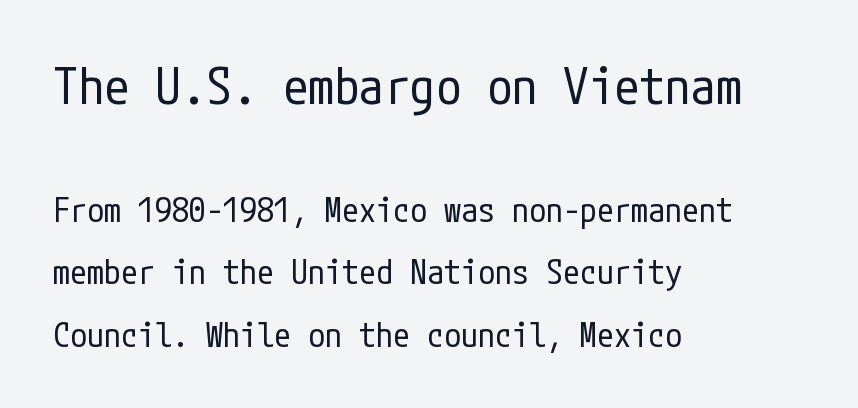
{"serif": "no", "italic": "no", "bold": "no", "weight": "regular", "width": "condensed", "stroke_contrast": "low", "x_height": "medium", "underline": "no", "align": "left", "line_spacing_ratio": 1.84, "letter_spacing": "normal", "letter_spacing_em": 0.0, "larger_block": "first", "size_ratio": 1.5, "glyph_px": 51}
